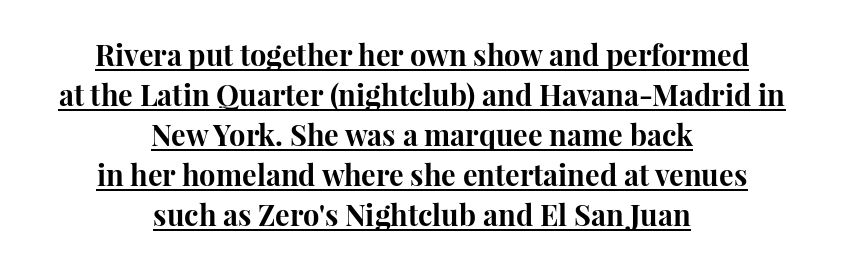
{"serif": "yes", "italic": "no", "bold": "yes", "weight": "bold", "width": "normal", "stroke_contrast": "high", "x_height": "medium", "monospaced": "no", "underline": "yes", "align": "center", "line_spacing": "normal", "line_spacing_ratio": 1.38, "letter_spacing": "normal", "letter_spacing_em": 0.0, "glyph_px": 29}
